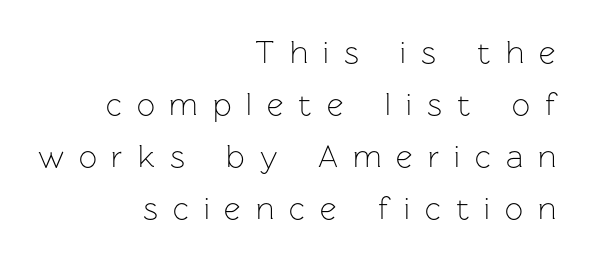
Does extra space separate the letters? Yes, quite a lot of it. This sample uses a sans-serif face. Whoever set this chose a conventional vertical rhythm. Tall strokes in this sample are plumb rather than angled. Each stroke keeps to a modest, everyday thickness or less. The baseline area is clear.
